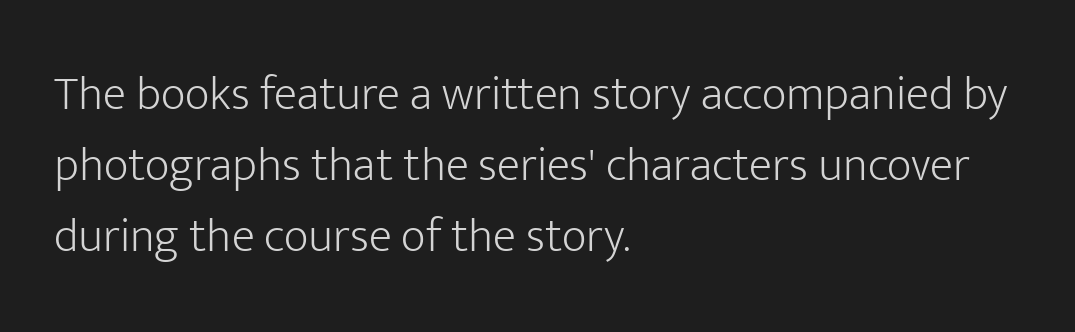
The image shows 48 px light sans-serif type, upright; set left-aligned, normal line spacing (1.48x), normal letter spacing, not underlined; low stroke contrast and a medium x-height.
